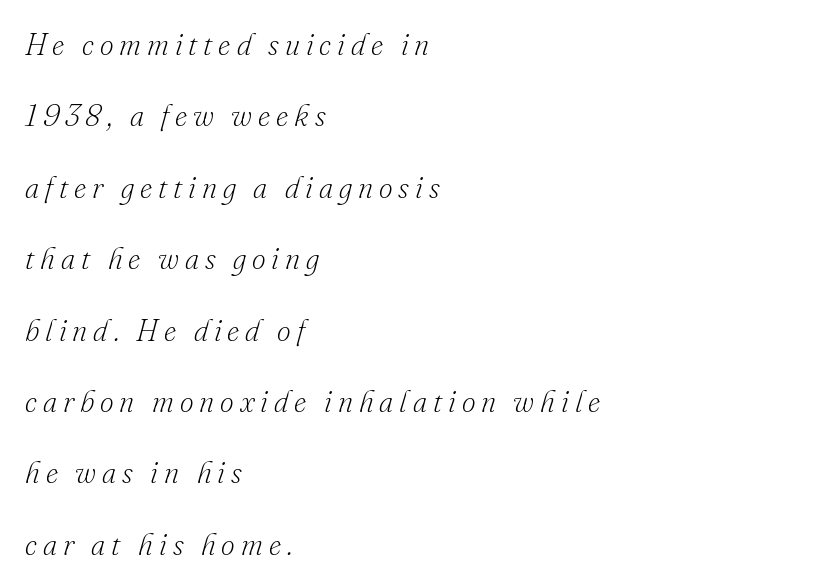
{"serif": "yes", "italic": "yes", "lean": "right", "slant_degrees": 16, "bold": "no", "weight": "light", "width": "normal", "stroke_contrast": "low", "x_height": "small", "monospaced": "no", "underline": "no", "align": "left", "line_spacing": "loose", "line_spacing_ratio": 2.38, "letter_spacing": "wide", "letter_spacing_em": 0.2, "glyph_px": 30}
